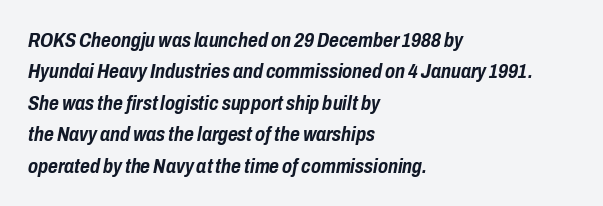
Q: Is the text bold? A: Yes.
Q: Is the text italic (slanted)? A: Yes, it leans right by about 10 degrees.
Q: Is the text underlined? A: No.
Q: How is the paragraph aligned? A: Left-aligned.
Q: Is the spacing between letters normal or unusually wide? A: Normal.
Q: Is the spacing between lines tight, normal or loose? A: Normal.
